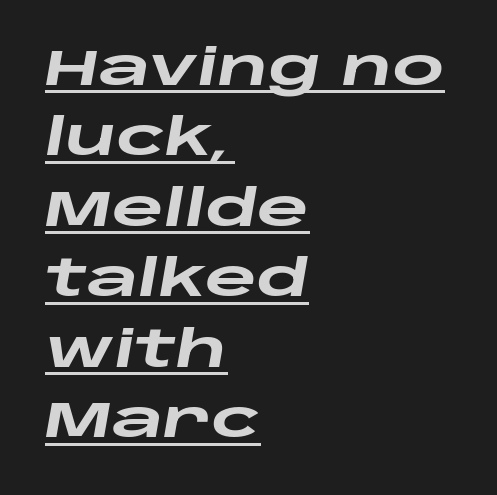
{"italic": "yes", "lean": "right", "slant_degrees": 10, "bold": "yes", "weight": "heavy", "width": "wide", "stroke_contrast": "low", "x_height": "large", "monospaced": "no", "underline": "yes", "align": "left", "line_spacing": "normal", "line_spacing_ratio": 1.41, "letter_spacing": "normal", "letter_spacing_em": 0.0, "glyph_px": 50}
